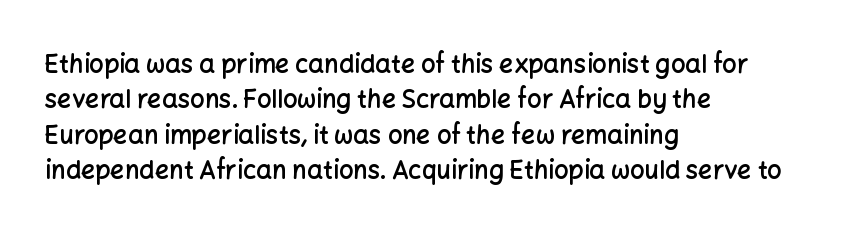
The image shows 25 px text type, upright; set left-aligned, normal line spacing (1.42x), normal letter spacing, not underlined.
